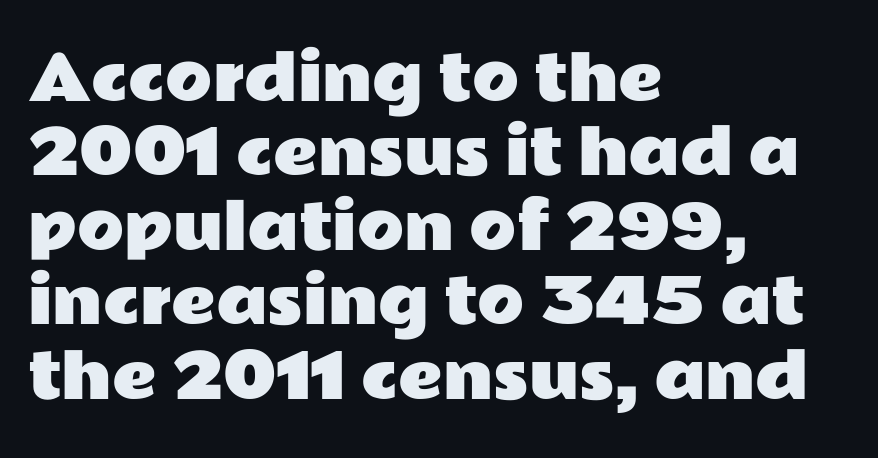
Posture: straight, roman, zero tilt. The gaps between neighbouring characters are ordinary and unremarkable. Each letter keeps its own natural width here, so spacing adapts to shape. Beneath every word, the page is bare. Letterform terminals end flat and unadorned throughout the passage.
